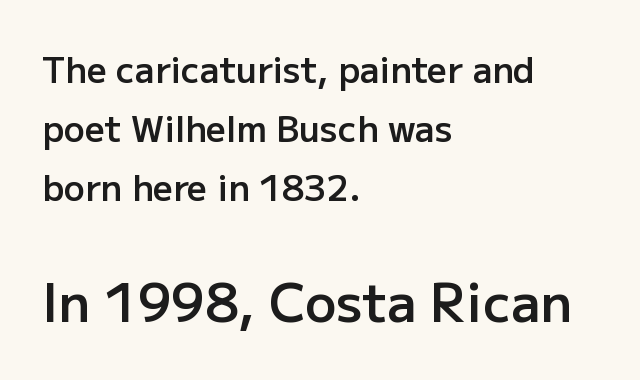
The image shows 52 px semibold sans-serif type, upright; set left-aligned, normal line spacing (1.69x), normal letter spacing, not underlined; the second (bottom) block is 1.49x larger; low stroke contrast and a medium x-height.
